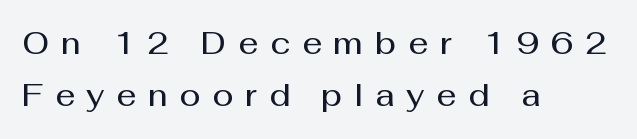
{"serif": "no", "italic": "no", "bold": "semi", "weight": "semibold", "width": "normal", "stroke_contrast": "medium", "x_height": "medium", "monospaced": "no", "underline": "no", "align": "left", "line_spacing": "normal", "line_spacing_ratio": 1.69, "letter_spacing": "wide", "letter_spacing_em": 0.38, "glyph_px": 31}
